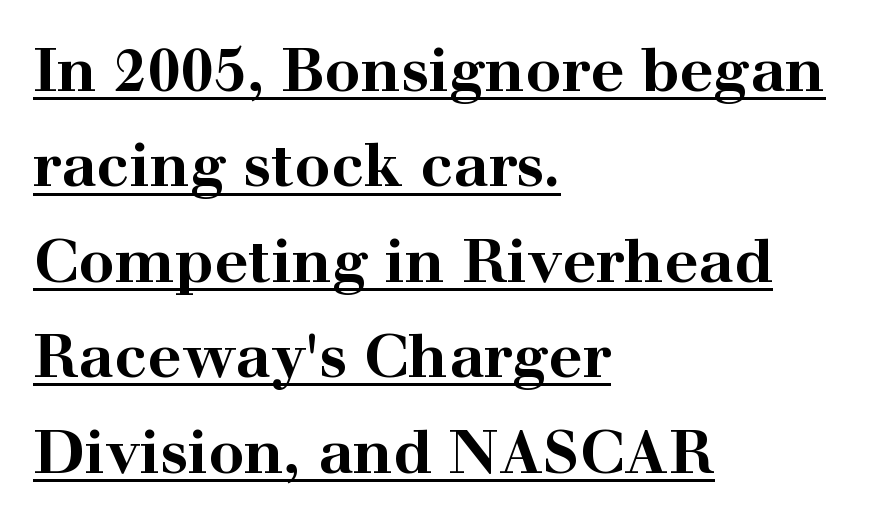
{"serif": "yes", "italic": "no", "bold": "yes", "weight": "bold", "width": "wide", "stroke_contrast": "high", "x_height": "medium", "monospaced": "no", "underline": "yes", "align": "left", "line_spacing": "normal", "line_spacing_ratio": 1.59, "letter_spacing": "normal", "letter_spacing_em": 0.0, "glyph_px": 60}
